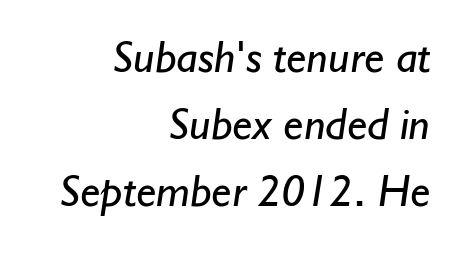
Q: Is the text bold? A: No.
Q: Is the typeface a serif or a sans-serif typeface? A: Sans-serif.
Q: Is the text underlined? A: No.
Q: How is the paragraph aligned? A: Right-aligned.
Q: Is the spacing between letters normal or unusually wide? A: Normal.
Q: Is the spacing between lines tight, normal or loose? A: Normal.
Q: Width (condensed, normal, or wide)? A: Normal.
Q: Stroke contrast? A: Low.
Q: x-height? A: Small.
Q: Monospaced? A: No.
